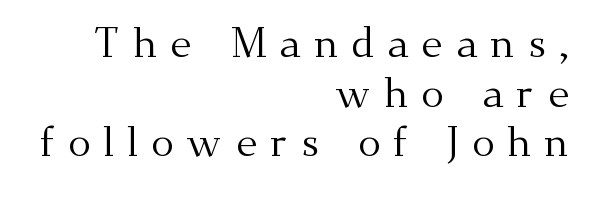
The face used here is rendered with a markedly widened letterfit. The specimen reads as upright at a glance. Right-aligned paragraph, ragged on the left. Nothing heavy about these letters — not bold at all.
